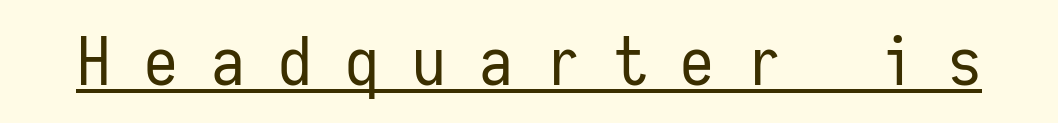
{"serif": "no", "italic": "no", "bold": "no", "weight": "regular", "width": "condensed", "stroke_contrast": "low", "x_height": "medium", "monospaced": "yes", "underline": "yes", "letter_spacing": "wide", "letter_spacing_em": 0.5, "glyph_px": 67}
